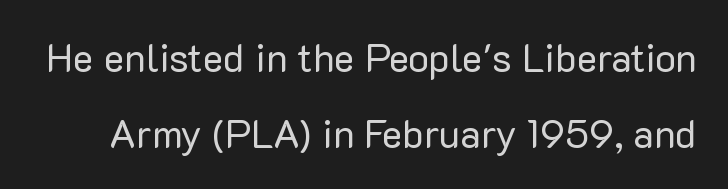
There is no visible air inserted between adjacent glyphs. Quick note: underline off. Airy leading. Serif or sans? Sans — the stroke terminals are bare. Upright lettering throughout.
